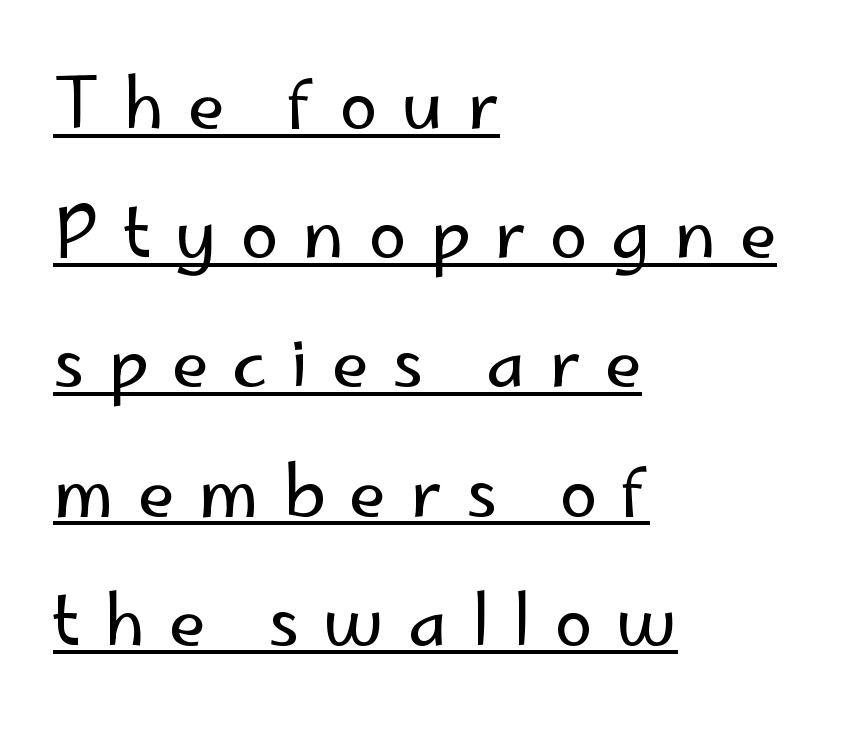
{"serif": "no", "italic": "no", "bold": "no", "weight": "regular", "width": "normal", "stroke_contrast": "low", "x_height": "small", "monospaced": "no", "underline": "yes", "align": "left", "line_spacing": "loose", "line_spacing_ratio": 1.9, "letter_spacing": "wide", "letter_spacing_em": 0.35, "glyph_px": 68}
